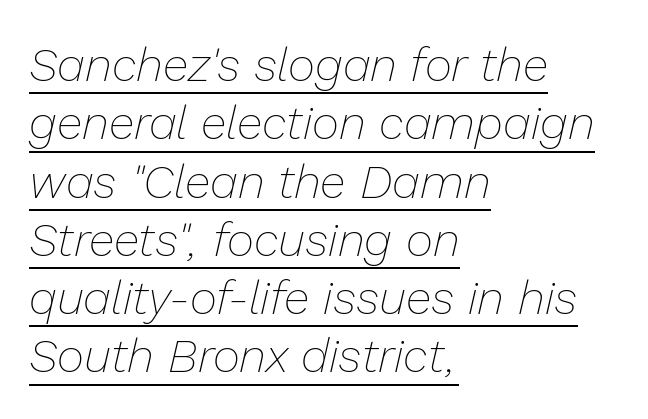
The image shows 47 px thin type, italic (leaning right); set left-aligned, line spacing 1.24x, normal letter spacing, underlined; low stroke contrast and a medium x-height.
